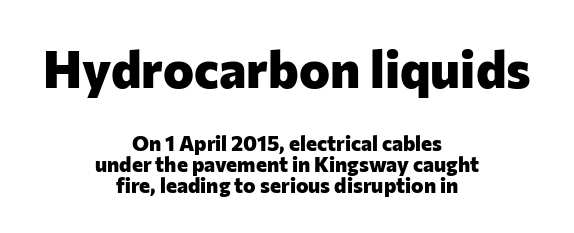
Is the lower block the larger one? No — the upper block carries the bigger type. These lines are composed in type without serifs. The glyphs are unaccompanied by any horizontal stroke below them. Successive baselines arrive quickly, one right under another. Quick note: not italic, upright.
